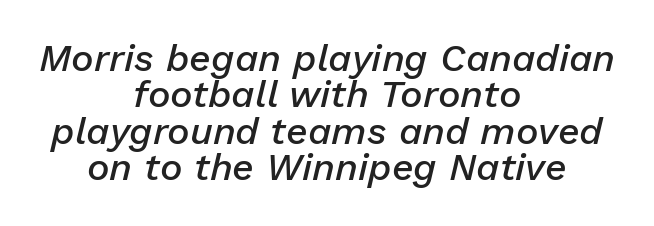
{"italic": "yes", "lean": "right", "slant_degrees": 13, "bold": "semi", "weight": "semibold", "width": "normal", "stroke_contrast": "low", "x_height": "medium", "monospaced": "no", "underline": "no", "align": "center", "line_spacing": "tight", "line_spacing_ratio": 0.96, "letter_spacing": "normal", "letter_spacing_em": 0.0, "glyph_px": 38}
